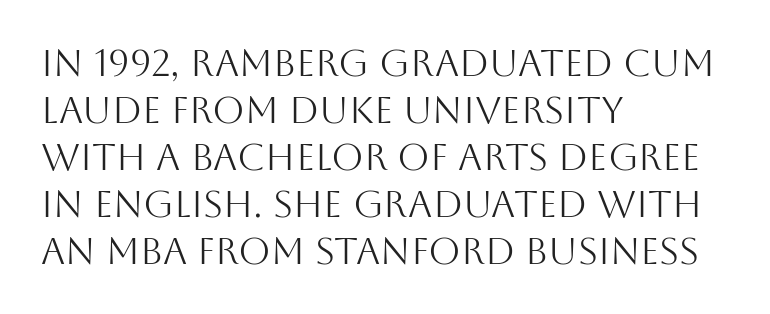
{"serif": "no", "italic": "no", "bold": "no", "weight": "light", "width": "normal", "stroke_contrast": "medium", "x_height": "large", "monospaced": "no", "underline": "no", "align": "left", "line_spacing": "normal", "line_spacing_ratio": 1.27, "letter_spacing": "normal", "letter_spacing_em": 0.0, "glyph_px": 37}
